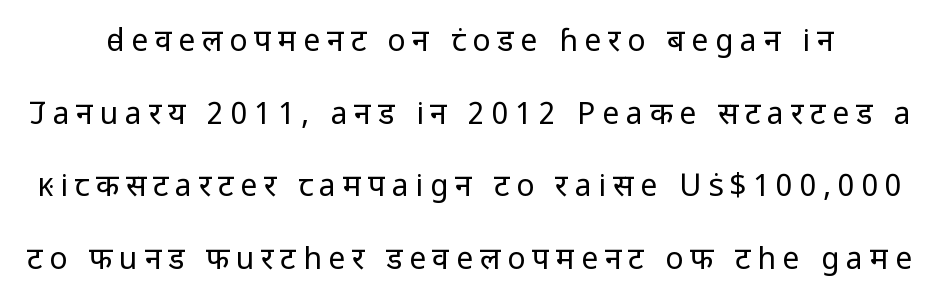
This block would shrink considerably if given ordinary leading; it's expanded now. Designer's note — italics off, roman on. The face used here is proportionally spaced, like ordinary book or web type. Heft: none added — not bold. No word sits above an underline.
